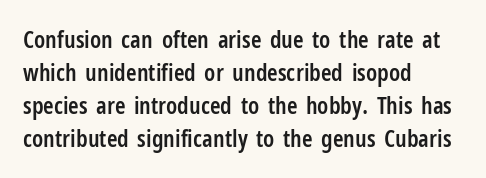
The image shows 24 px text type, upright; set left-aligned, normal line spacing (1.37x), normal letter spacing, not underlined.
